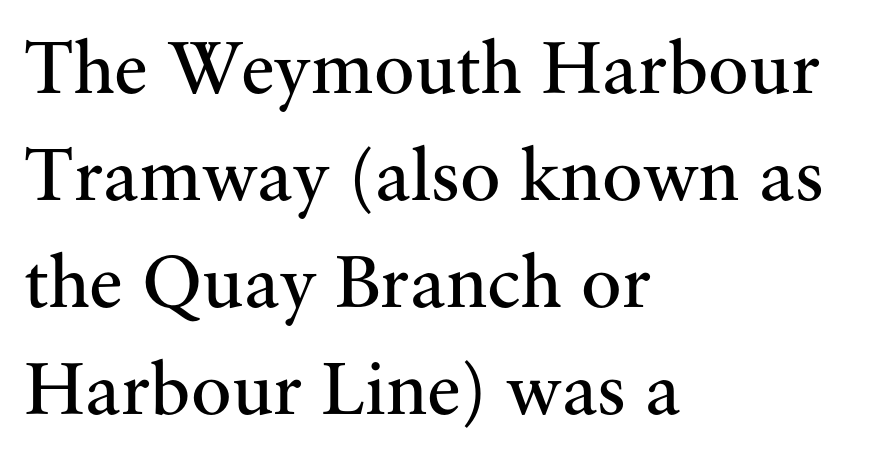
The letters stand upright; this is a roman face. Observe the serifs anchoring each vertical stroke in this sample. No chunkiness to these letters — they're not bold. This sample has the flowing, uneven cadence of proportional lettering.
